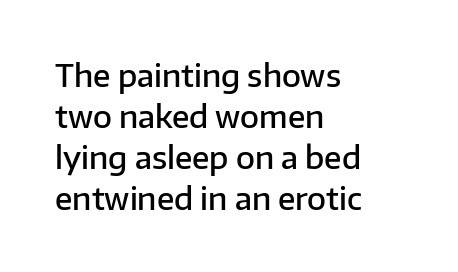
The image shows 31 px semibold sans-serif type, upright; set left-aligned, normal line spacing (1.32x), normal letter spacing, not underlined; low stroke contrast and a medium x-height.
